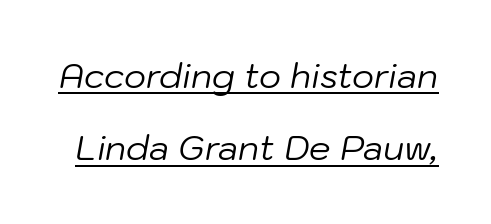
{"italic": "yes", "lean": "right", "slant_degrees": 10, "bold": "no", "weight": "regular", "width": "normal", "stroke_contrast": "low", "x_height": "medium", "monospaced": "no", "underline": "yes", "line_spacing": "loose", "line_spacing_ratio": 2.12, "letter_spacing": "normal", "letter_spacing_em": 0.0, "glyph_px": 34}
